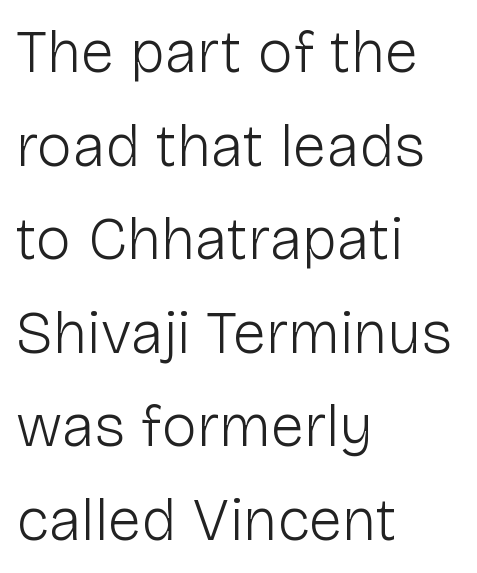
{"serif": "no", "italic": "no", "bold": "no", "weight": "light", "width": "normal", "stroke_contrast": "low", "x_height": "medium", "monospaced": "no", "underline": "no", "align": "left", "line_spacing": "normal", "line_spacing_ratio": 1.56, "letter_spacing": "normal", "letter_spacing_em": 0.0, "glyph_px": 60}
